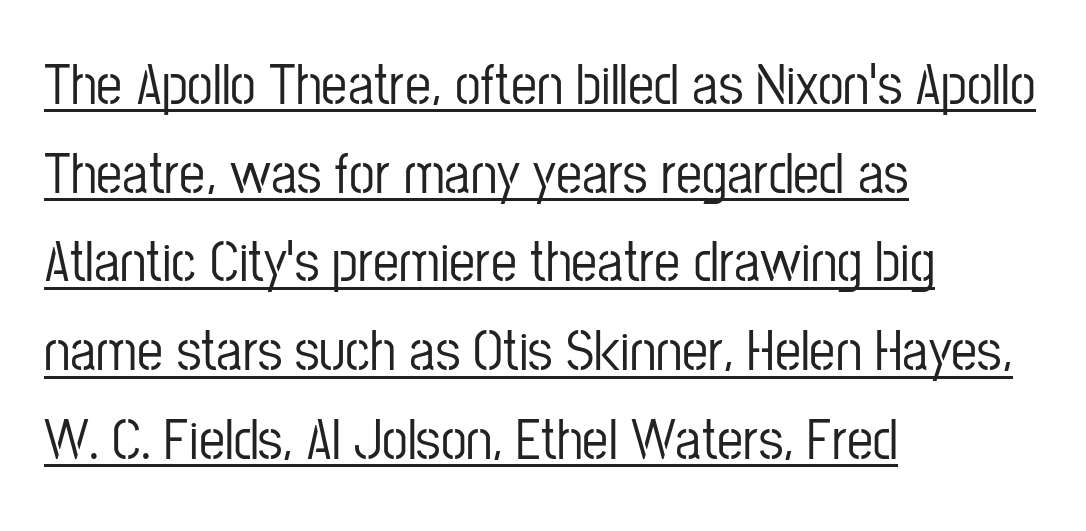
Q: Is the text italic (slanted)? A: No, it is upright.
Q: Is the typeface a serif or a sans-serif typeface? A: Sans-serif.
Q: Is the text underlined? A: Yes.
Q: How is the paragraph aligned? A: Left-aligned.
Q: Is the spacing between letters normal or unusually wide? A: Normal.
Q: Is the spacing between lines tight, normal or loose? A: Normal.
Q: Width (condensed, normal, or wide)? A: Condensed.
Q: Stroke contrast? A: Low.
Q: x-height? A: Medium.
Q: Monospaced? A: No.
